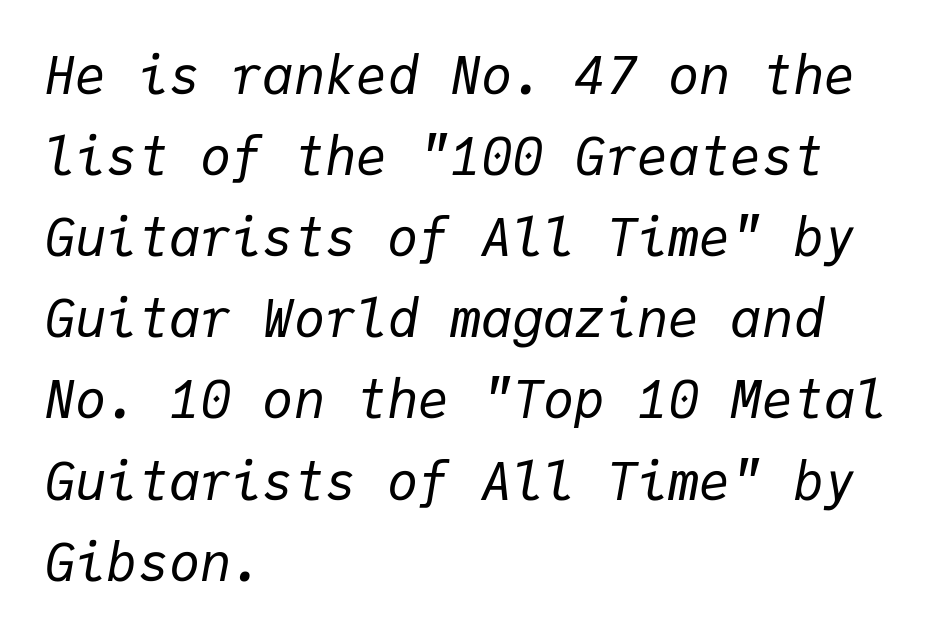
The image shows 52 px regular-weight type, italic (leaning right), monospaced; set left-aligned, normal line spacing (1.56x), normal letter spacing, not underlined; low stroke contrast and a medium x-height.
